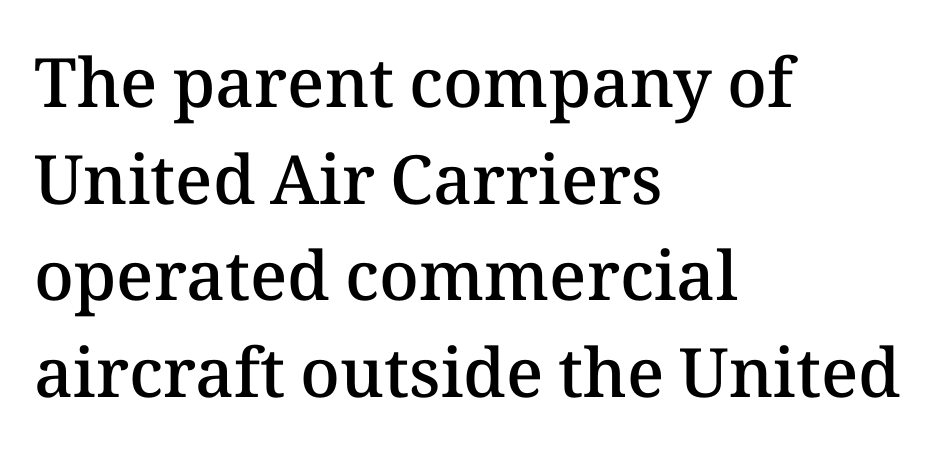
Q: Is the text bold? A: Semi-bold.
Q: Is the text italic (slanted)? A: No, it is upright.
Q: Is the text underlined? A: No.
Q: How is the paragraph aligned? A: Left-aligned.
Q: Is the spacing between letters normal or unusually wide? A: Normal.
Q: Is the spacing between lines tight, normal or loose? A: Normal.
Q: Width (condensed, normal, or wide)? A: Normal.
Q: Stroke contrast? A: Medium.
Q: x-height? A: Medium.
Q: Monospaced? A: No.
